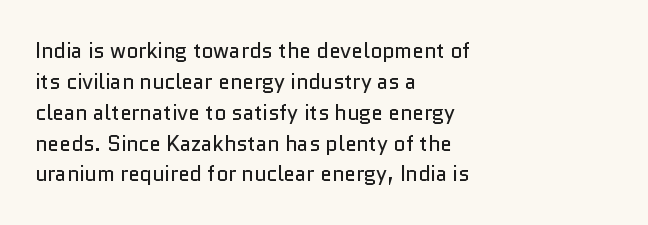
{"italic": "no", "bold": "no", "underline": "no", "align": "left", "line_spacing": "normal", "line_spacing_ratio": 1.47, "letter_spacing": "normal", "letter_spacing_em": 0.0, "glyph_px": 21}
